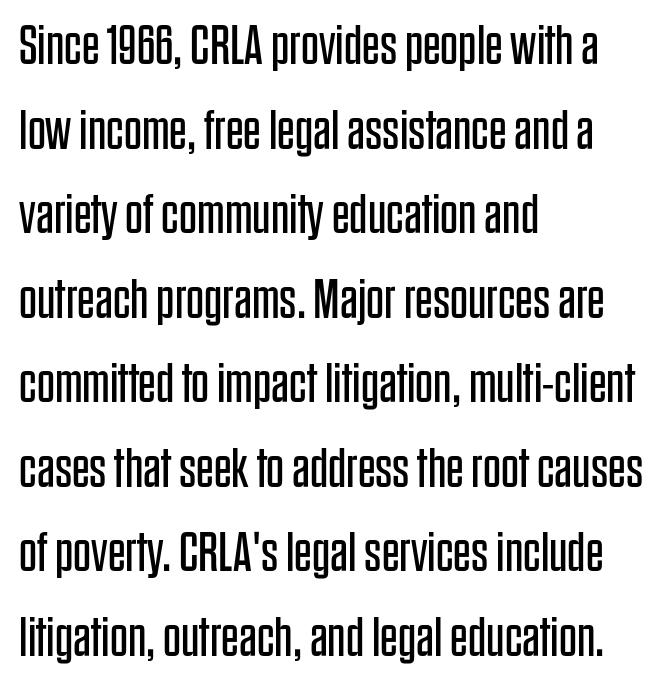
Q: Is the text bold? A: No.
Q: Is the text italic (slanted)? A: No, it is upright.
Q: Is the typeface a serif or a sans-serif typeface? A: Sans-serif.
Q: Is the text underlined? A: No.
Q: How is the paragraph aligned? A: Left-aligned.
Q: Is the spacing between letters normal or unusually wide? A: Normal.
Q: Is the spacing between lines tight, normal or loose? A: Normal.
Q: Width (condensed, normal, or wide)? A: Condensed.
Q: Stroke contrast? A: Low.
Q: x-height? A: Large.
Q: Monospaced? A: No.
